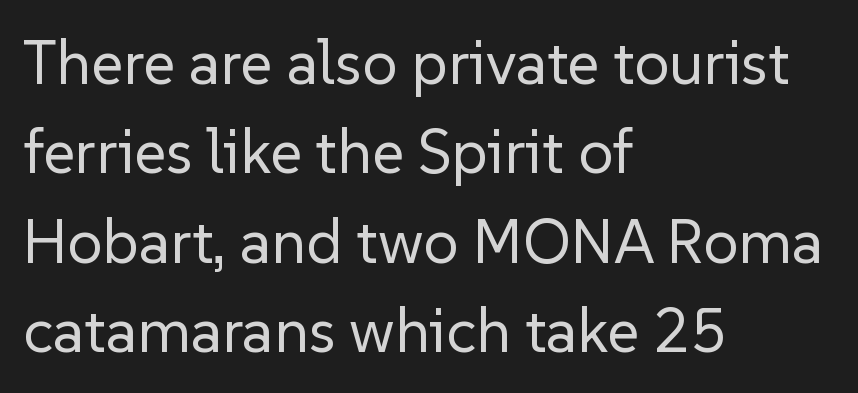
Q: Is the text bold? A: No.
Q: Is the text italic (slanted)? A: No, it is upright.
Q: Is the typeface a serif or a sans-serif typeface? A: Sans-serif.
Q: Is the text underlined? A: No.
Q: How is the paragraph aligned? A: Left-aligned.
Q: Is the spacing between letters normal or unusually wide? A: Normal.
Q: Is the spacing between lines tight, normal or loose? A: Normal.
Q: Width (condensed, normal, or wide)? A: Normal.
Q: Stroke contrast? A: Low.
Q: x-height? A: Medium.
Q: Monospaced? A: No.
